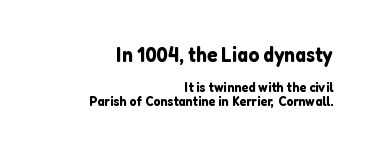
The rendering shrinks the type as you move from the upper chunk to the lower. Casual observation: everything's shoved over to the right. Inter-character spacing is left at the font's built-in metrics. The vertical gap from one line to the next is small. Quick note: underline off.
